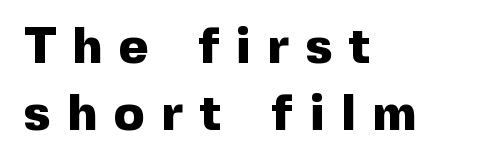
This rendering features lettering with no underline. Summary of weight: heavy, a full bold. Is the block centered? No — it sits flush against the left margin. What stands out about the letter spacing? Its width — letters are far apart. Leading: standard. A typesetter would label this face a sans.
